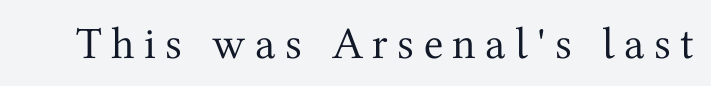
The image shows 45 px regular-weight serif type, upright; set unusually wide letter spacing (+0.21 em), not underlined; medium stroke contrast and a medium x-height.
